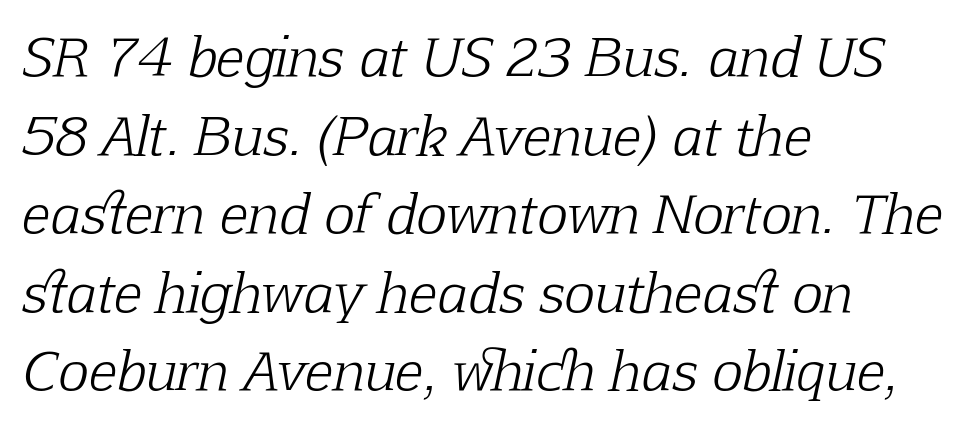
The image shows 52 px light serif type, italic (leaning right); set left-aligned, normal line spacing (1.51x), normal letter spacing, not underlined; low stroke contrast and a medium x-height.
